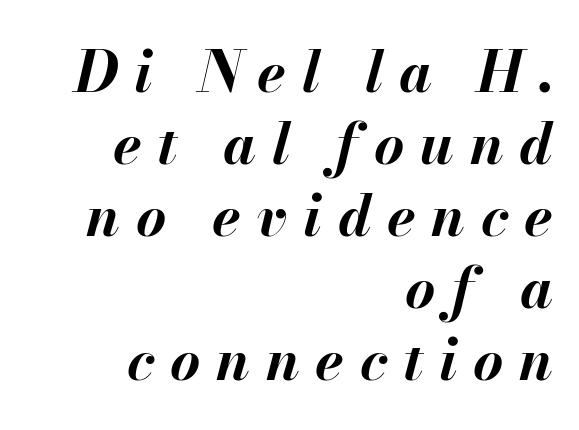
Alignment: flush right. The letterforms stand isolated, each surrounded by extra space. The gap between lines stays unmarked. This is oblique type, the kind used for emphasis or titles. Heft: maximum for text — a bold. This sample has the flowing, uneven cadence of proportional lettering.
